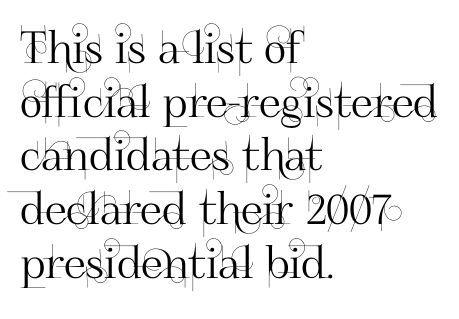
{"serif": "no", "italic": "no", "width": "normal", "stroke_contrast": "high", "x_height": "small", "monospaced": "no", "underline": "no", "align": "left", "line_spacing_ratio": 1.22, "letter_spacing": "normal", "letter_spacing_em": 0.0, "glyph_px": 44}
